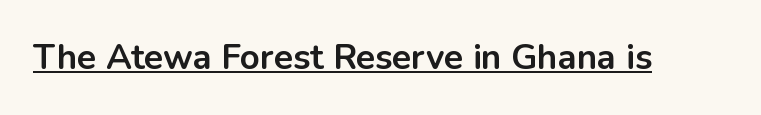
{"serif": "no", "italic": "no", "bold": "yes", "weight": "bold", "width": "normal", "stroke_contrast": "low", "x_height": "medium", "monospaced": "no", "underline": "yes", "letter_spacing": "normal", "letter_spacing_em": 0.0, "glyph_px": 35}
